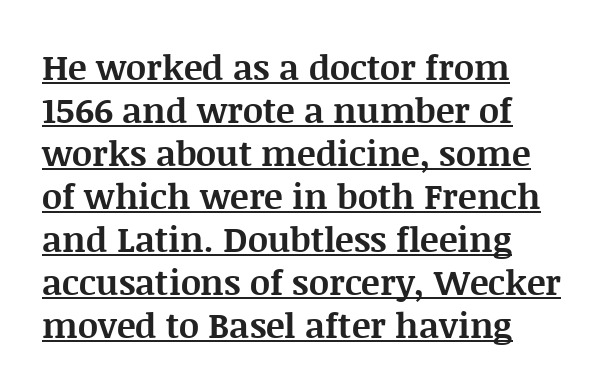
The face used here is seriffed, in the tradition of book romans. Posture: vertical. Strokes here are thick enough to call this a true bold. Is this a fixed-width face? No — the glyphs have proportional, varying widths. Default kerning and tracking; the words read as compact shapes.
